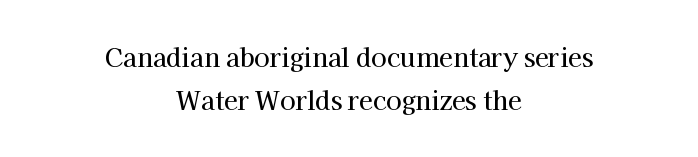
{"italic": "no", "underline": "no", "align": "center", "line_spacing_ratio": 1.74, "letter_spacing": "normal", "letter_spacing_em": 0.0, "glyph_px": 25}
